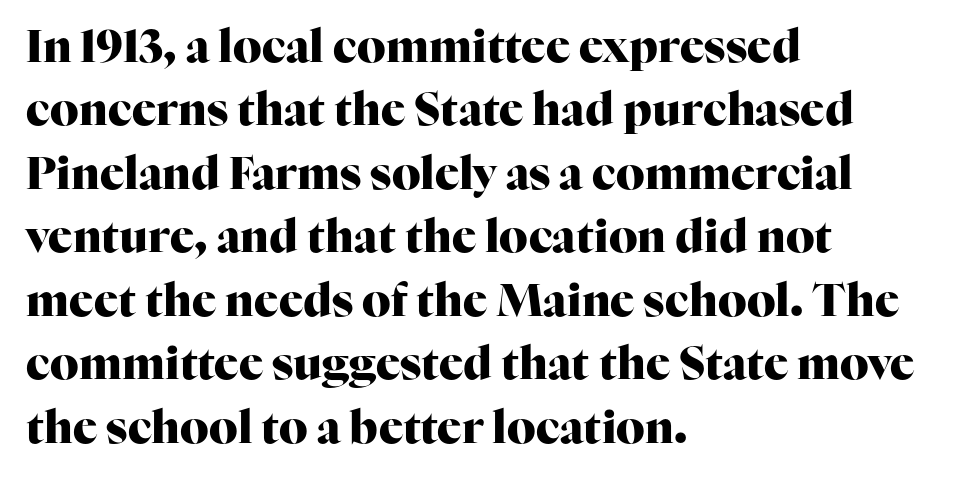
You could call the tracking neutral — neither tight nor loose. A dark, heavy texture on the line: the type is bold. The space beneath each line is pristine and unruled. Where is the straight margin? On the left.
